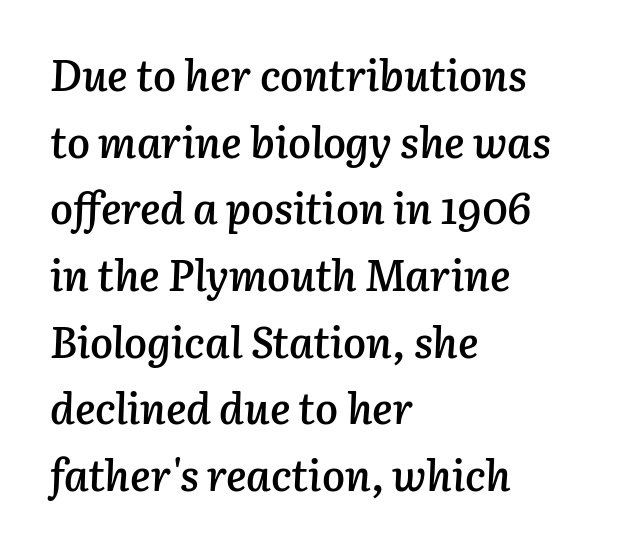
The image shows 43 px semibold type, italic (leaning right); set left-aligned, normal line spacing (1.55x), normal letter spacing, not underlined; low stroke contrast and a medium x-height.
